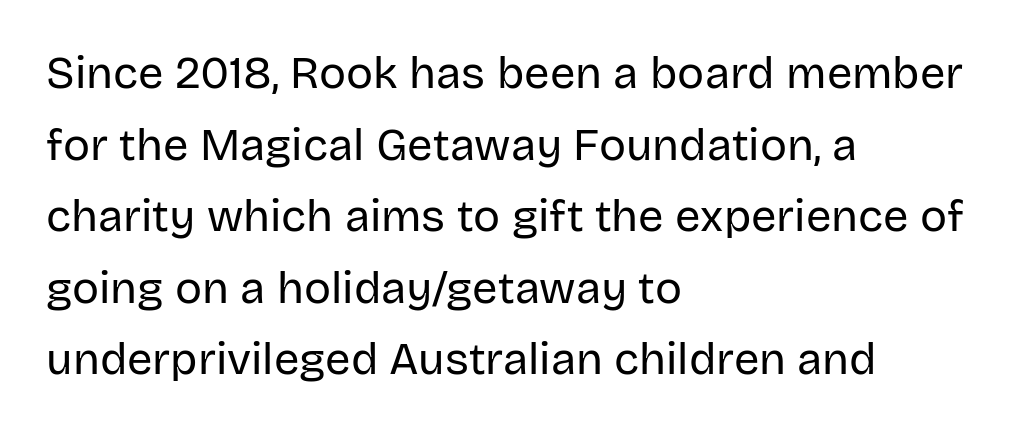
{"serif": "no", "italic": "no", "bold": "no", "weight": "regular", "width": "normal", "stroke_contrast": "low", "x_height": "large", "monospaced": "no", "underline": "no", "align": "left", "line_spacing": "normal", "line_spacing_ratio": 1.59, "letter_spacing": "normal", "letter_spacing_em": 0.0, "glyph_px": 45}
